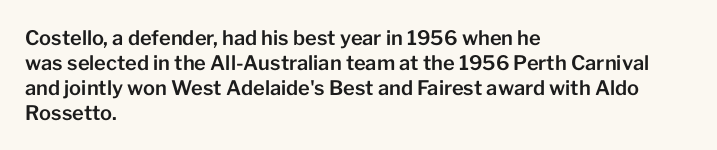
{"italic": "no", "underline": "no", "align": "left", "line_spacing": "normal", "line_spacing_ratio": 1.25, "letter_spacing": "normal", "letter_spacing_em": 0.0, "glyph_px": 20}
